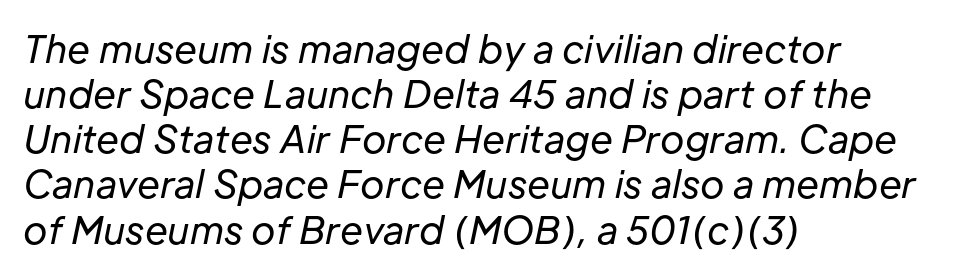
The image shows 37 px regular-weight type, italic (leaning right); set left-aligned, line spacing 1.22x, normal letter spacing, not underlined; low stroke contrast and a medium x-height.
